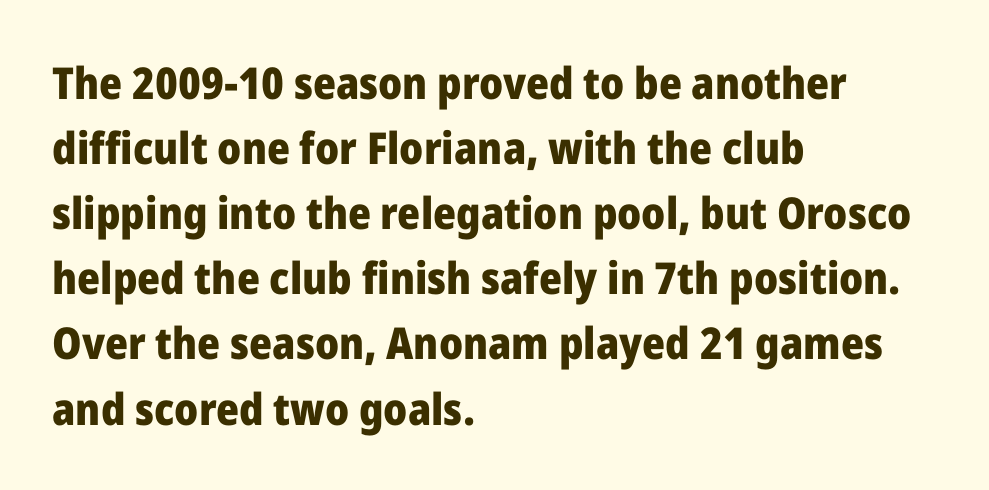
Posture: upright roman. Is the letter spacing exaggerated? No — it looks like the ordinary default. Do the characters align in a grid? No, the font is proportional. Descenders hang freely into open space.
